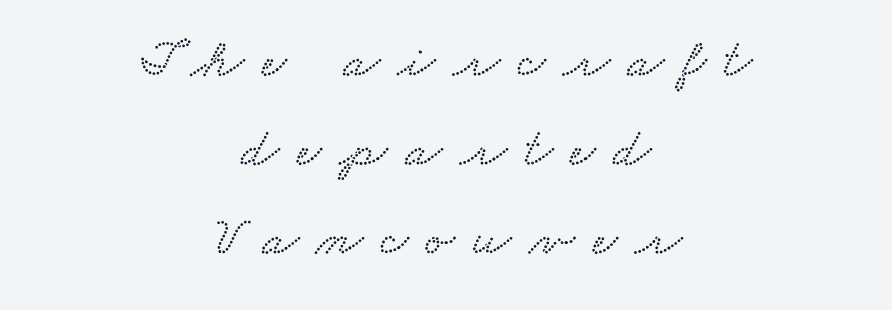
{"width": "wide", "stroke_contrast": "low", "x_height": "small", "monospaced": "no", "underline": "no", "align": "center", "line_spacing": "normal", "line_spacing_ratio": 1.65, "letter_spacing": "wide", "letter_spacing_em": 0.33, "glyph_px": 54}
